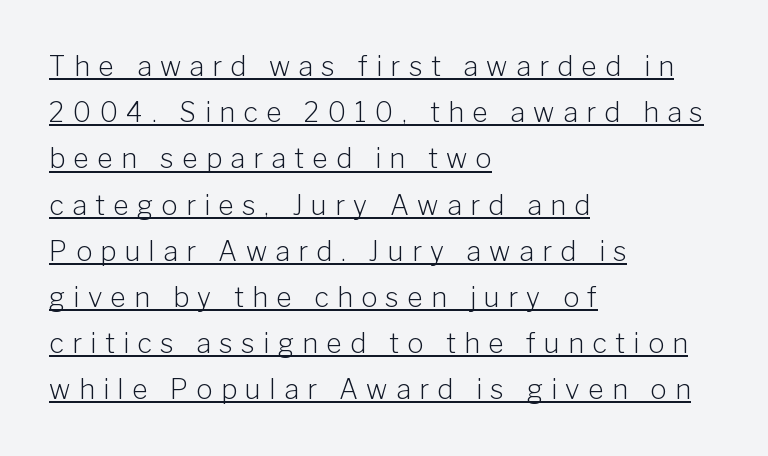
The image shows 27 px text type, upright; set left-aligned, line spacing 1.71x, unusually wide letter spacing (+0.31 em), underlined.
